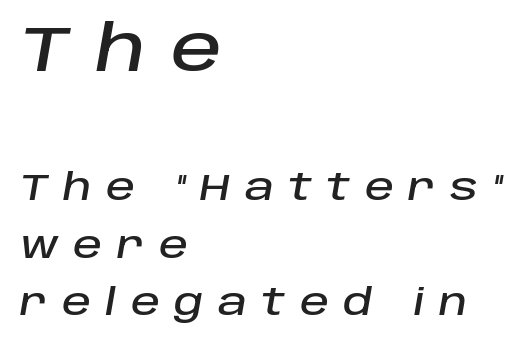
Top chunk: large. Bottom chunk: small. Visually the block forms a straight wall on the left and a jagged coastline on the right. Is this a fixed-width face? No — the glyphs have proportional, varying widths. The passage shown has open, widely tracked lettering throughout.
